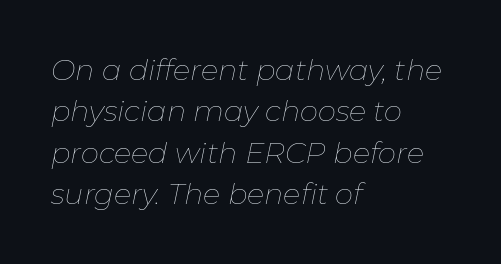
Q: Is the text bold? A: No.
Q: Is the text italic (slanted)? A: Yes, it leans right by about 11 degrees.
Q: Is the text underlined? A: No.
Q: How is the paragraph aligned? A: Left-aligned.
Q: Is the spacing between letters normal or unusually wide? A: Normal.
Q: Is the spacing between lines tight, normal or loose? A: Normal.
Q: Width (condensed, normal, or wide)? A: Normal.
Q: Stroke contrast? A: Low.
Q: x-height? A: Medium.
Q: Monospaced? A: No.
